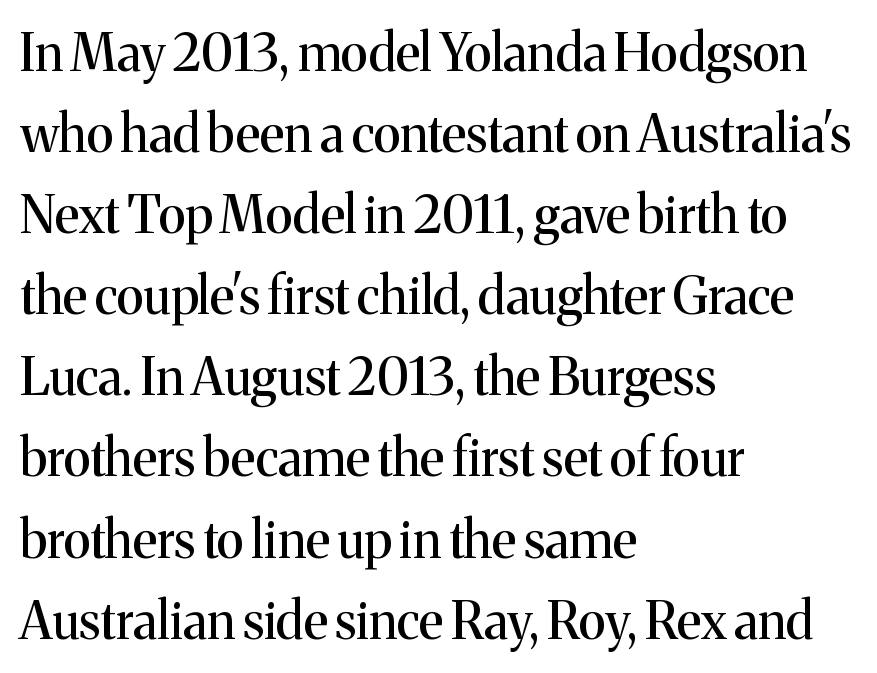
Q: Is the text italic (slanted)? A: No, it is upright.
Q: Is the typeface a serif or a sans-serif typeface? A: Serif.
Q: Is the text underlined? A: No.
Q: How is the paragraph aligned? A: Left-aligned.
Q: Is the spacing between letters normal or unusually wide? A: Normal.
Q: Is the spacing between lines tight, normal or loose? A: Normal.
Q: Width (condensed, normal, or wide)? A: Normal.
Q: Stroke contrast? A: Medium.
Q: x-height? A: Medium.
Q: Monospaced? A: No.
